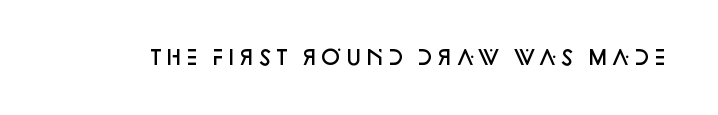
I'd describe the lettering as semibold — firm but not a full bold. The string is rendered with underlining switched off. If you drew a line through each stem, it would be perfectly vertical. Observe the ordinary spacing: letters are neighbours, not strangers.
